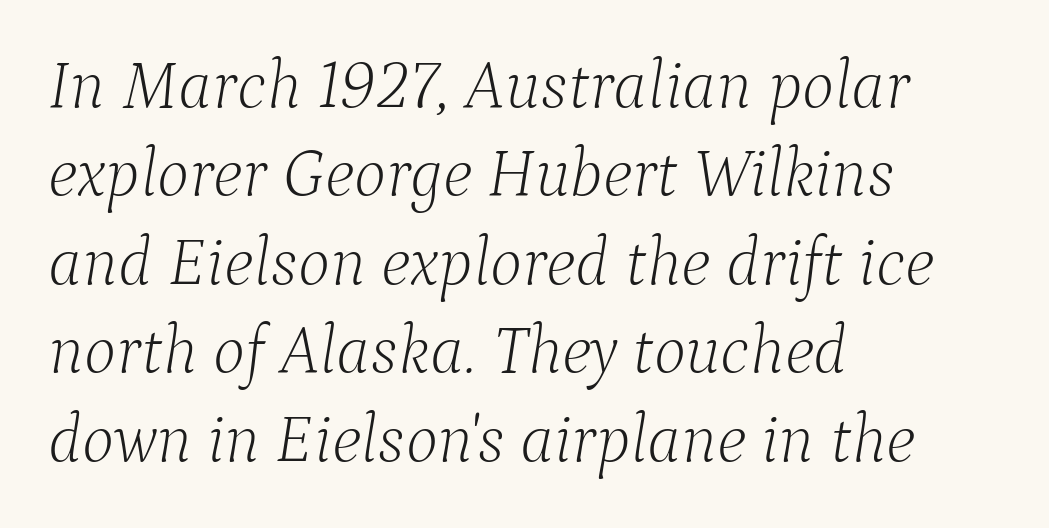
The image shows 68 px light serif type, italic (leaning right); set left-aligned, normal line spacing (1.3x), normal letter spacing, not underlined; low stroke contrast and a medium x-height.
